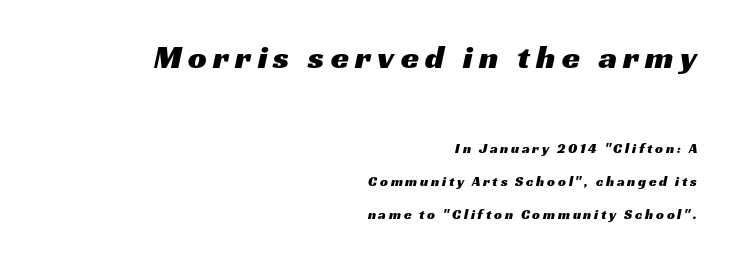
Proportional: the letters do not fall into vertical columns. Caption: upper text group enlarged, lower text group reduced. Summary of vertical rhythm: relaxed, with wide interline spacing. What kind of face is this? One without serifs — a sans.
